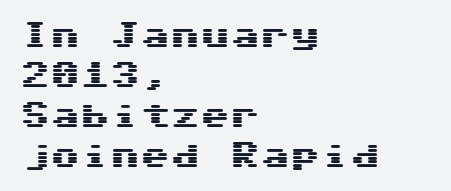
Nope, not italic — everything's standing straight. Nobody drew a line under any word here. Is this a fixed-width face? Yes — each glyph sits in an identical cell. This rendering leaves character spacing at its baseline value.
